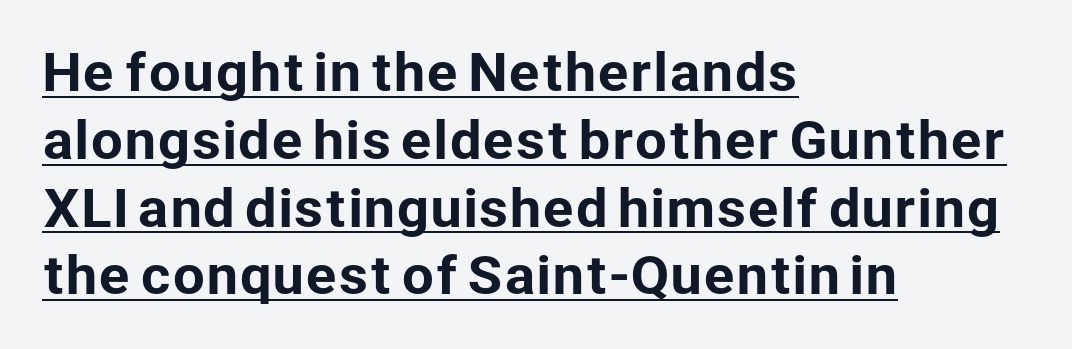
Q: Is the text italic (slanted)? A: No, it is upright.
Q: Is the typeface a serif or a sans-serif typeface? A: Sans-serif.
Q: Is the text underlined? A: Yes.
Q: How is the paragraph aligned? A: Left-aligned.
Q: Is the spacing between letters normal or unusually wide? A: Normal.
Q: Is the spacing between lines tight, normal or loose? A: Normal.
Q: Width (condensed, normal, or wide)? A: Normal.
Q: Stroke contrast? A: Low.
Q: x-height? A: Medium.
Q: Monospaced? A: No.
